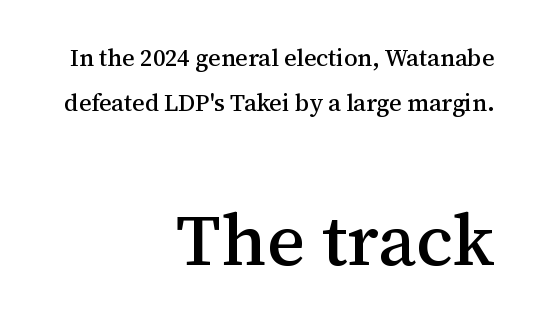
{"serif": "yes", "italic": "no", "width": "normal", "stroke_contrast": "medium", "x_height": "medium", "monospaced": "no", "underline": "no", "align": "right", "line_spacing_ratio": 1.87, "letter_spacing": "normal", "letter_spacing_em": 0.0, "larger_block": "second", "size_ratio": 3.04, "glyph_px": 73}
